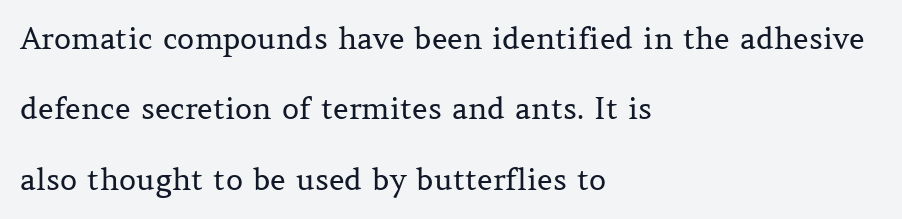
The image shows 30 px regular-weight serif type, upright; set left-aligned, loose line spacing (2.35x), normal letter spacing, not underlined; medium stroke contrast and a medium x-height.
